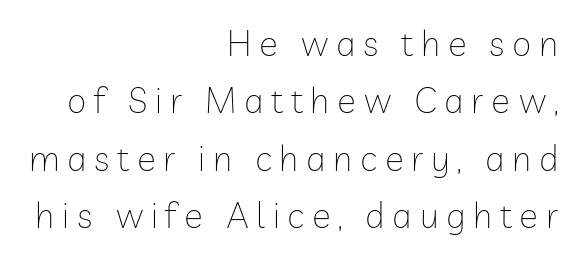
Q: Is the text bold? A: No.
Q: Is the text italic (slanted)? A: No, it is upright.
Q: Is the typeface a serif or a sans-serif typeface? A: Sans-serif.
Q: Is the text underlined? A: No.
Q: How is the paragraph aligned? A: Right-aligned.
Q: Is the spacing between letters normal or unusually wide? A: Unusually wide.
Q: Is the spacing between lines tight, normal or loose? A: Normal.
Q: Width (condensed, normal, or wide)? A: Normal.
Q: Stroke contrast? A: Low.
Q: x-height? A: Medium.
Q: Monospaced? A: No.
